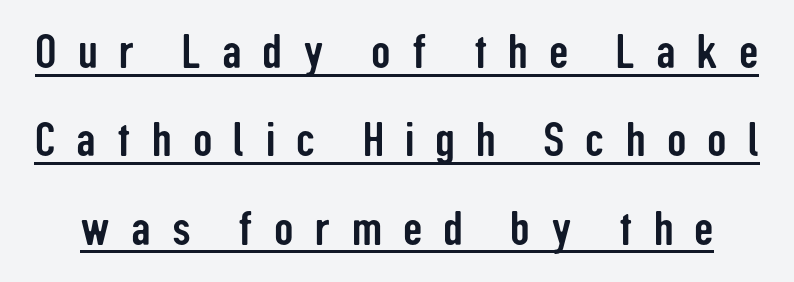
Q: Is the text italic (slanted)? A: No, it is upright.
Q: Is the typeface a serif or a sans-serif typeface? A: Sans-serif.
Q: Is the text underlined? A: Yes.
Q: Is the spacing between letters normal or unusually wide? A: Unusually wide.
Q: Width (condensed, normal, or wide)? A: Condensed.
Q: Stroke contrast? A: Low.
Q: x-height? A: Medium.
Q: Monospaced? A: No.
